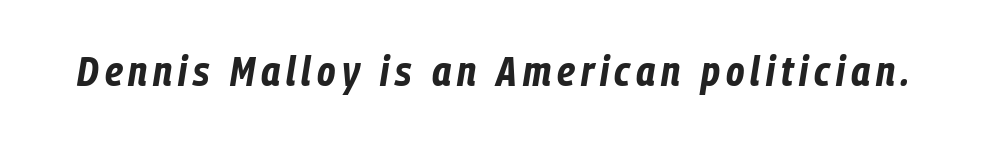
Q: Is the text bold? A: Yes.
Q: Is the text italic (slanted)? A: Yes, it leans right by about 9 degrees.
Q: Is the text underlined? A: No.
Q: Width (condensed, normal, or wide)? A: Condensed.
Q: Stroke contrast? A: Low.
Q: x-height? A: Medium.
Q: Monospaced? A: No.
